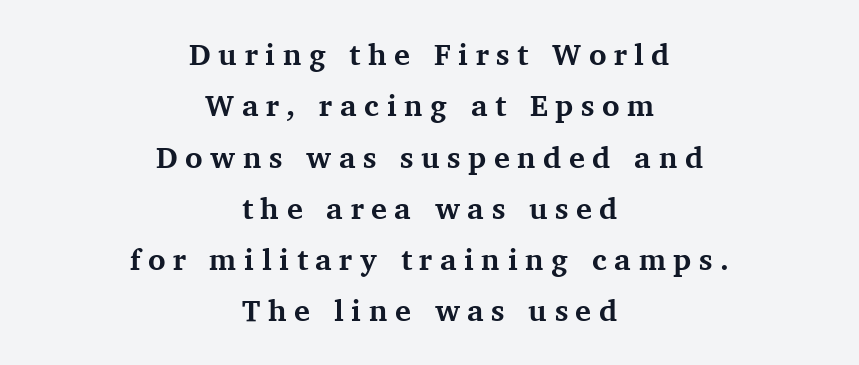
The lettering stays uniformly vertical, giving the passage a roman look. Alignment: centered. Underlining? Definitely not there. The face used here is rendered with a markedly widened letterfit. Typographic density is high because the face is bold.
